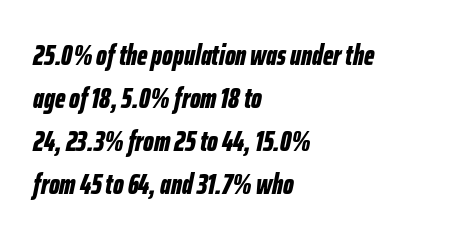
Q: Is the text bold? A: Yes.
Q: Is the text italic (slanted)? A: Yes, it leans right by about 12 degrees.
Q: Is the text underlined? A: No.
Q: How is the paragraph aligned? A: Left-aligned.
Q: Is the spacing between letters normal or unusually wide? A: Normal.
Q: Is the spacing between lines tight, normal or loose? A: Normal.
Q: Width (condensed, normal, or wide)? A: Condensed.
Q: Stroke contrast? A: Low.
Q: x-height? A: Medium.
Q: Monospaced? A: No.
